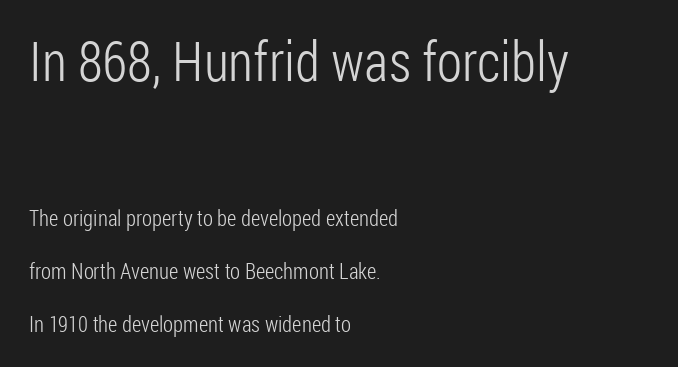
{"serif": "no", "italic": "no", "bold": "no", "weight": "light", "width": "condensed", "stroke_contrast": "low", "x_height": "medium", "monospaced": "no", "underline": "no", "align": "left", "line_spacing": "loose", "line_spacing_ratio": 2.4, "letter_spacing": "normal", "letter_spacing_em": 0.0, "larger_block": "first", "size_ratio": 2.5, "glyph_px": 55}
